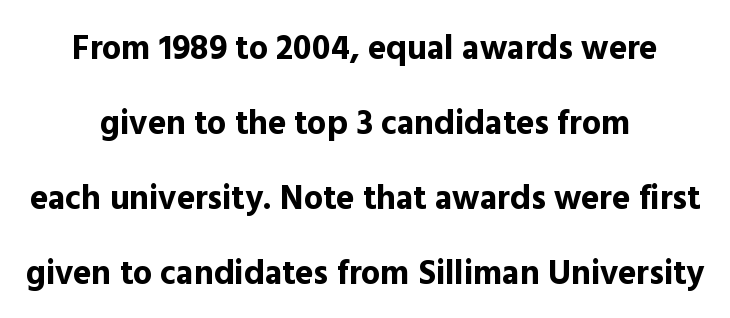
Caption: standard tracking, unaltered. Neither beginnings nor endings align; midpoints do. In terms of posture, this sample is upright. Typographic density is high because the face is bold. Glance below the letters and you will spot only blank space. The block of text is sparse from top to bottom, with ample space between rows.
